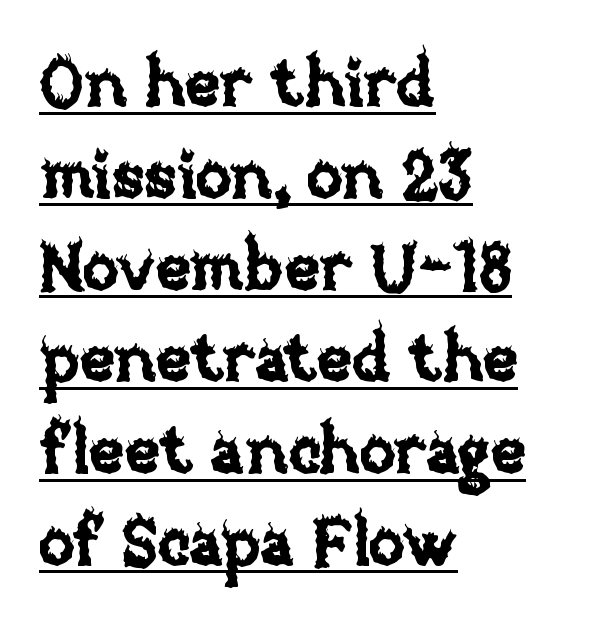
{"italic": "no", "width": "normal", "stroke_contrast": "low", "x_height": "large", "monospaced": "no", "underline": "yes", "align": "left", "line_spacing": "normal", "line_spacing_ratio": 1.37, "letter_spacing": "normal", "letter_spacing_em": 0.0, "glyph_px": 67}
